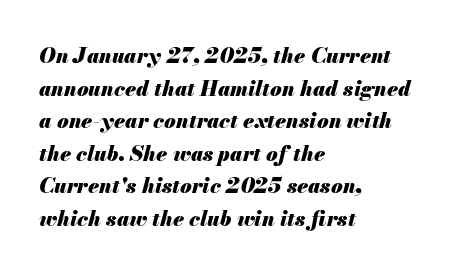
A student would call this left alignment; a typographer would say flush left, rag right. If you drew a line through each stem, it would be angled. Underline: absent. Compared with typical paragraphs, the rows here are spaced about the same. Nothing unusual about the tracking: characters are spaced as the font intends. Heft: maximum for text — a bold.
